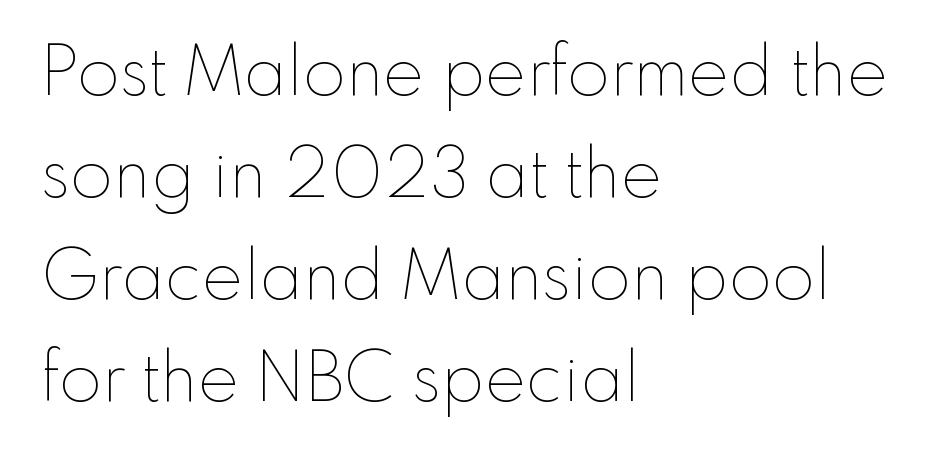
Q: Is the text bold? A: No.
Q: Is the text italic (slanted)? A: No, it is upright.
Q: Is the text underlined? A: No.
Q: How is the paragraph aligned? A: Left-aligned.
Q: Is the spacing between letters normal or unusually wide? A: Normal.
Q: Is the spacing between lines tight, normal or loose? A: Normal.
Q: Width (condensed, normal, or wide)? A: Normal.
Q: Stroke contrast? A: Low.
Q: x-height? A: Small.
Q: Monospaced? A: No.
